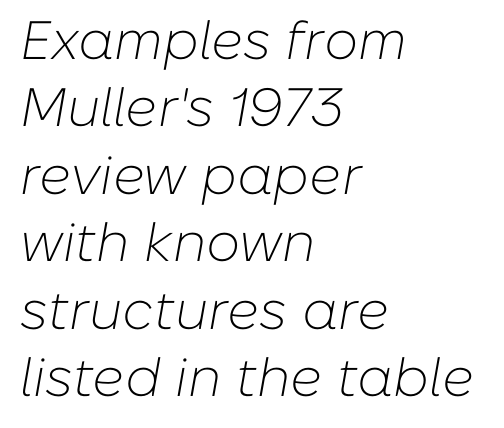
Q: Is the text bold? A: No.
Q: Is the text italic (slanted)? A: Yes, it leans right by about 10 degrees.
Q: Is the text underlined? A: No.
Q: How is the paragraph aligned? A: Left-aligned.
Q: Is the spacing between letters normal or unusually wide? A: Normal.
Q: Is the spacing between lines tight, normal or loose? A: Normal.
Q: Width (condensed, normal, or wide)? A: Normal.
Q: Stroke contrast? A: Low.
Q: x-height? A: Medium.
Q: Monospaced? A: No.
